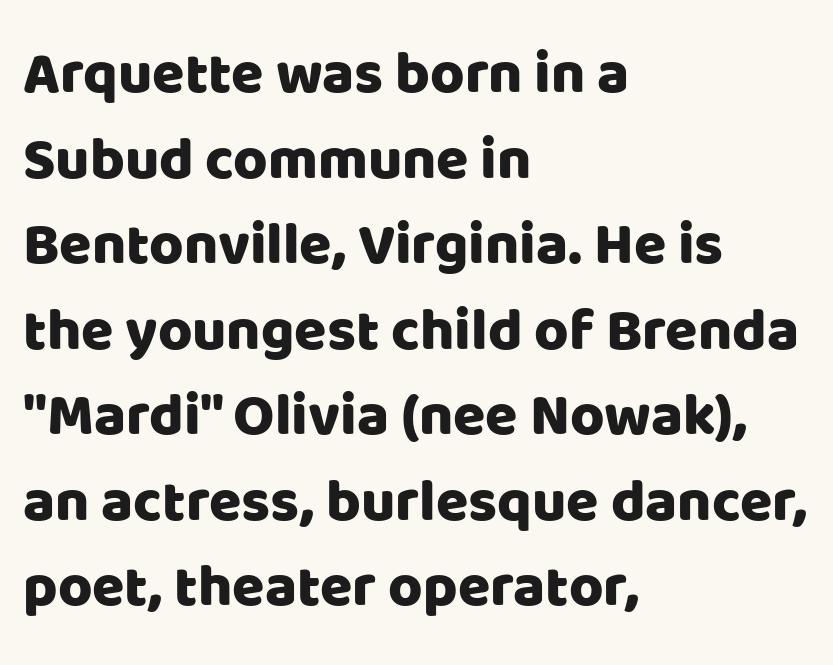
Only glyphs here, with clear space below each row. Characters remain perfectly vertical along every line. A typesetter would call this zero additional tracking. These lines are rendered in a variable-pitch font.
